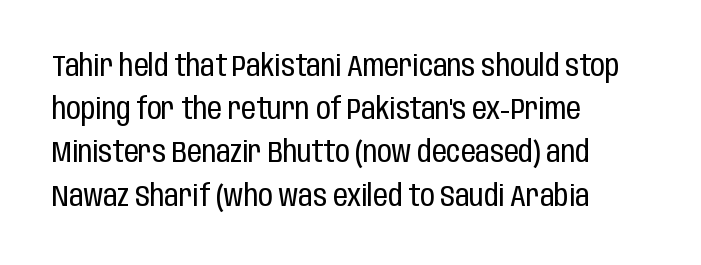
Q: Is the text bold? A: No.
Q: Is the text italic (slanted)? A: No, it is upright.
Q: Is the typeface a serif or a sans-serif typeface? A: Sans-serif.
Q: Is the text underlined? A: No.
Q: How is the paragraph aligned? A: Left-aligned.
Q: Is the spacing between letters normal or unusually wide? A: Normal.
Q: Is the spacing between lines tight, normal or loose? A: Normal.
Q: Width (condensed, normal, or wide)? A: Condensed.
Q: Stroke contrast? A: Low.
Q: x-height? A: Large.
Q: Monospaced? A: No.
